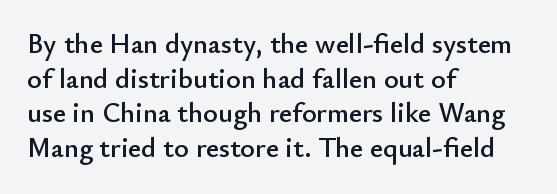
Glance below the letters and you will spot only blank space. Serifs: no, the terminals of the letterforms are clean. Nope, not italic — everything's standing straight. The face used here is proportionally spaced, like ordinary book or web type. Observe the ordinary spacing: letters are neighbours, not strangers.
